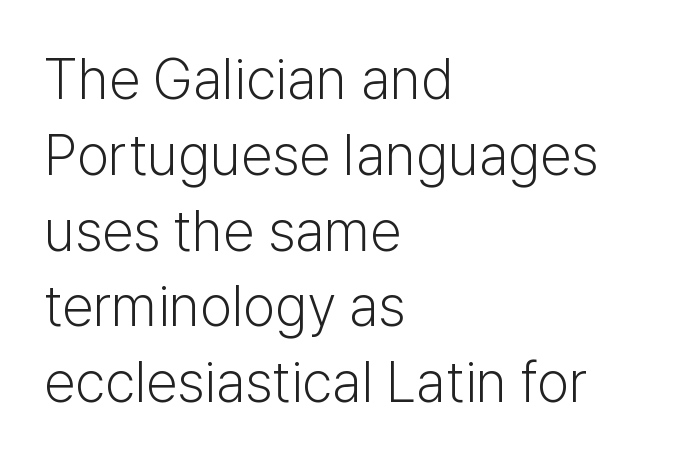
{"serif": "no", "italic": "no", "bold": "no", "weight": "light", "width": "normal", "stroke_contrast": "low", "x_height": "medium", "monospaced": "no", "underline": "no", "align": "left", "line_spacing": "normal", "line_spacing_ratio": 1.33, "letter_spacing": "normal", "letter_spacing_em": 0.0, "glyph_px": 57}
